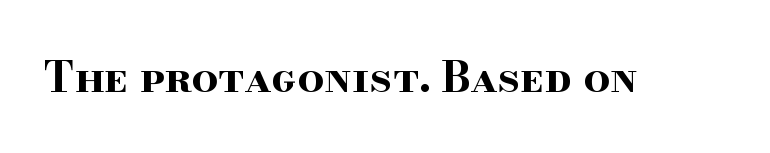
The image shows 42 px bold, wide serif type, upright; set normal letter spacing, not underlined; high stroke contrast and a small x-height.
